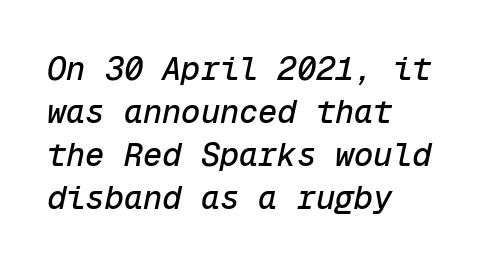
This sample has the even, mechanical cadence of fixed-width lettering. A bare baseline throughout the passage. Words appear dense and cohesive because spacing is normal. The whole block is typeset with a tilt. The designer left line spacing at the default. Line beginnings align vertically; line endings do not.
